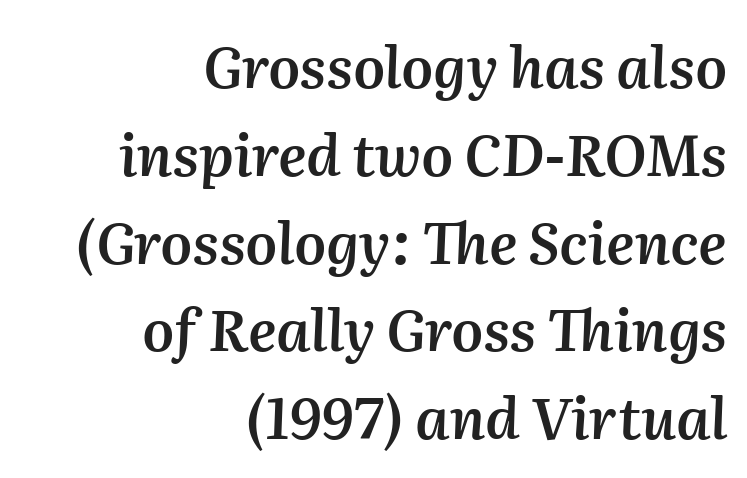
The image shows 57 px semibold type, italic (leaning right); set right-aligned, normal line spacing (1.54x), normal letter spacing, not underlined; medium stroke contrast and a medium x-height.
